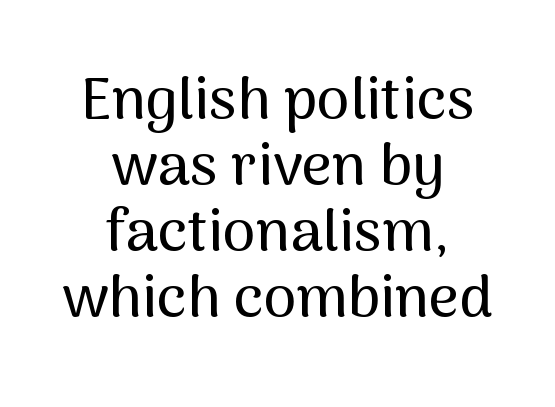
Q: Is the text italic (slanted)? A: No, it is upright.
Q: Is the typeface a serif or a sans-serif typeface? A: Sans-serif.
Q: Is the text underlined? A: No.
Q: How is the paragraph aligned? A: Centered.
Q: Is the spacing between letters normal or unusually wide? A: Normal.
Q: Is the spacing between lines tight, normal or loose? A: Tight.
Q: Width (condensed, normal, or wide)? A: Normal.
Q: Stroke contrast? A: Medium.
Q: x-height? A: Medium.
Q: Monospaced? A: No.
